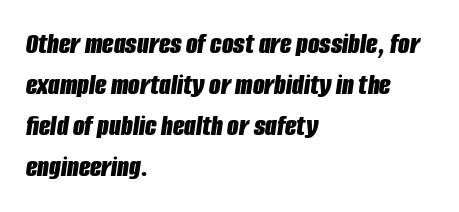
Honestly, there is no underline to notice here at all. This sample has the flowing, uneven cadence of proportional lettering. Italic? Definitely — the glyphs are oblique. The gaps between neighbouring characters are ordinary and unremarkable. Regular leading.
